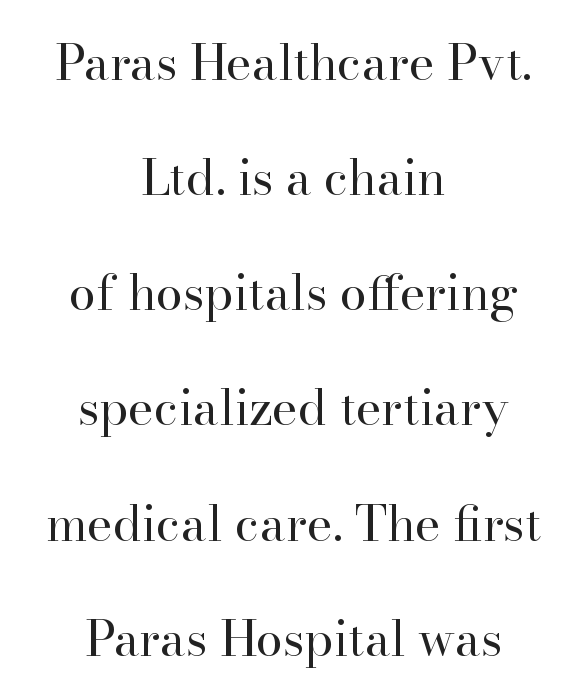
Q: Is the text bold? A: No.
Q: Is the text italic (slanted)? A: No, it is upright.
Q: Is the typeface a serif or a sans-serif typeface? A: Serif.
Q: Is the text underlined? A: No.
Q: How is the paragraph aligned? A: Centered.
Q: Is the spacing between letters normal or unusually wide? A: Normal.
Q: Is the spacing between lines tight, normal or loose? A: Loose.
Q: Width (condensed, normal, or wide)? A: Normal.
Q: Stroke contrast? A: High.
Q: x-height? A: Small.
Q: Monospaced? A: No.
